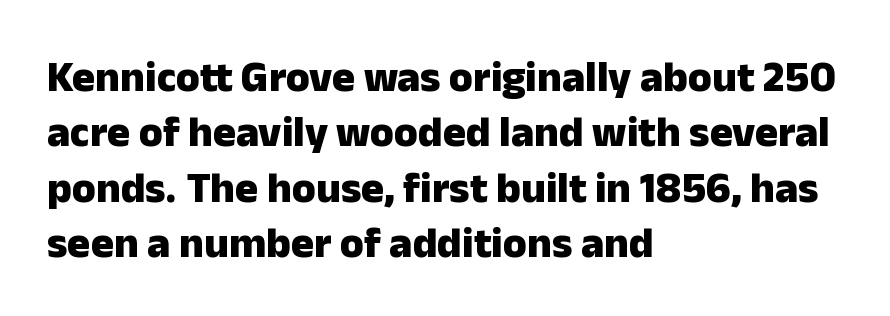
The image shows 43 px heavy sans-serif type, upright; set left-aligned, normal line spacing (1.29x), normal letter spacing, not underlined; low stroke contrast and a medium x-height.
